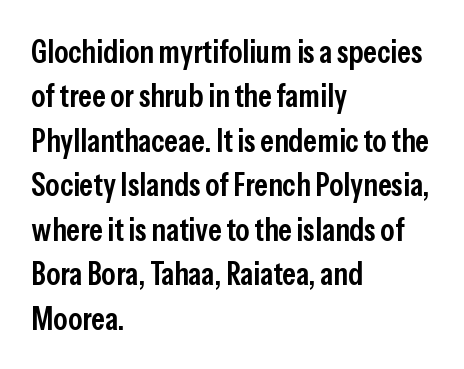
The image shows 32 px semibold, condensed sans-serif type, upright; set left-aligned, normal line spacing (1.39x), normal letter spacing, not underlined; low stroke contrast and a medium x-height.
